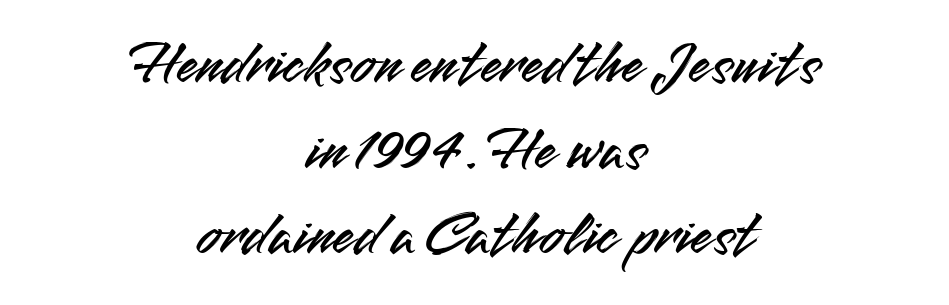
Vertically, the passage feels balanced, rows spaced as you'd expect. The passage is arranged like a title page — every line centered. In terms of letterform style, serifs are entirely absent. The horizontal fit of the characters is conventional and even.
